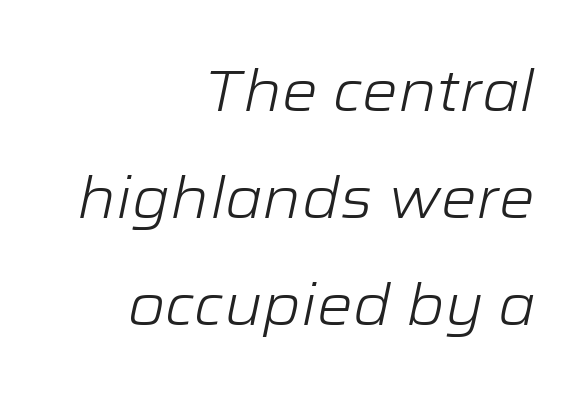
The image shows 57 px light, wide type, italic (leaning right); set right-aligned, line spacing 1.88x, normal letter spacing, not underlined; low stroke contrast and a medium x-height.
